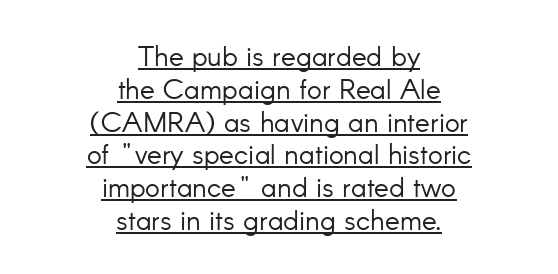
The image shows 28 px light sans-serif type, upright; set centered, line spacing 1.17x, normal letter spacing, underlined; low stroke contrast and a small x-height.
